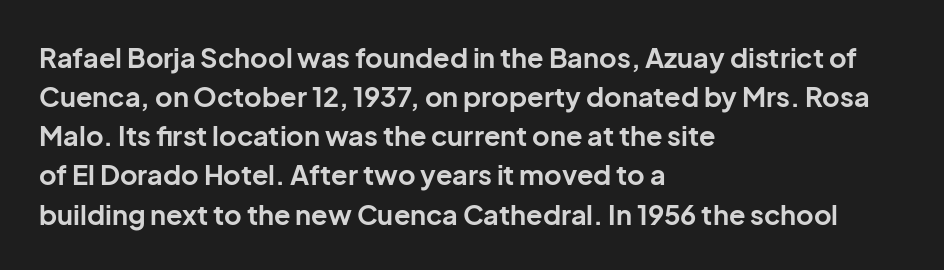
{"italic": "no", "bold": "yes", "underline": "no", "align": "left", "line_spacing": "normal", "line_spacing_ratio": 1.45, "letter_spacing": "normal", "letter_spacing_em": 0.0, "glyph_px": 27}
